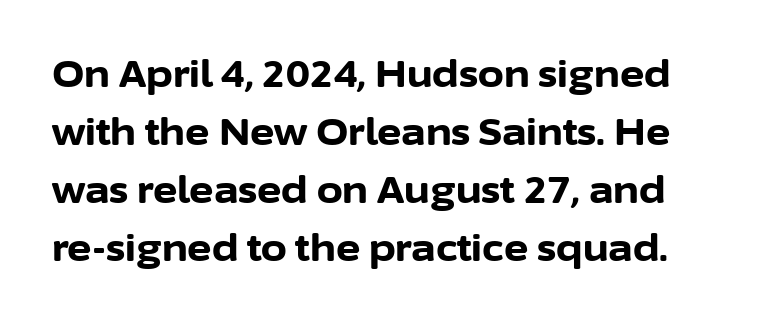
The image shows 37 px bold sans-serif type, upright; set normal line spacing (1.57x), normal letter spacing, not underlined; low stroke contrast and a medium x-height.
